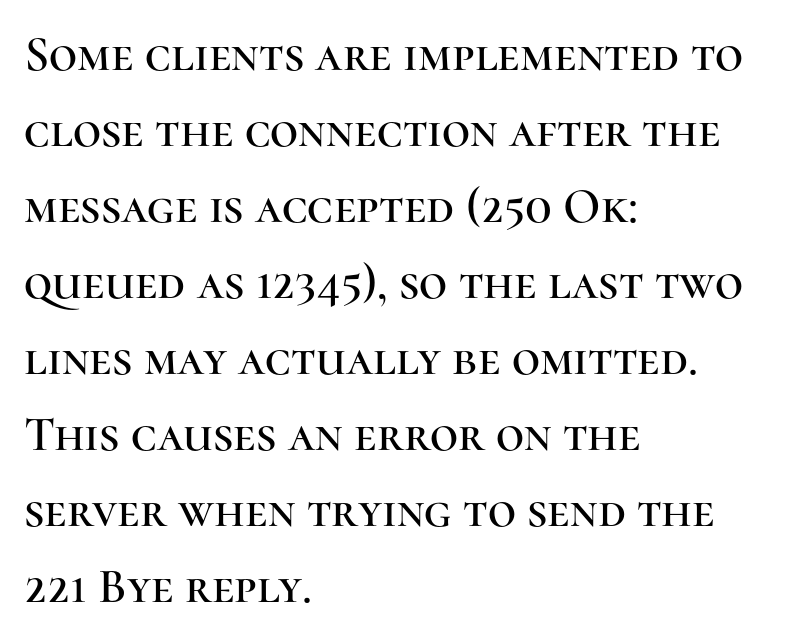
The image shows 49 px serif type, upright; set left-aligned, normal line spacing (1.55x), normal letter spacing, not underlined; high stroke contrast and a medium x-height.
